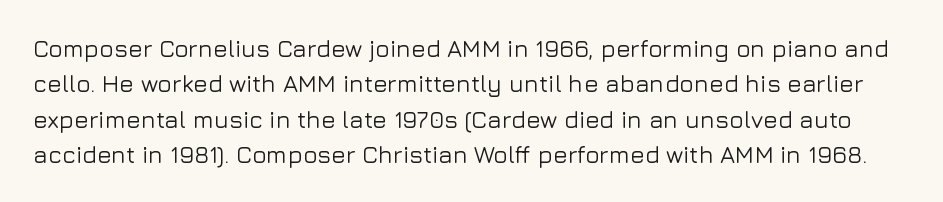
How would I describe the line gaps? Plain and ordinary. The gaps between neighbouring characters are ordinary and unremarkable. No italicization has been applied; the sample stays upright. Only glyphs here, with clear space below each row.
